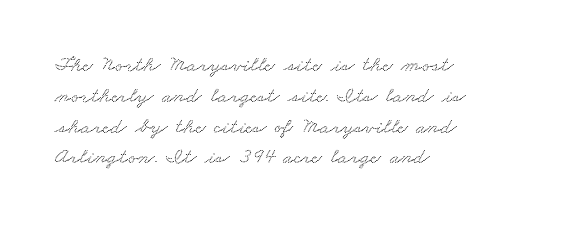
The image shows 22 px text type; set left-aligned, normal line spacing (1.4x), normal letter spacing, not underlined.
